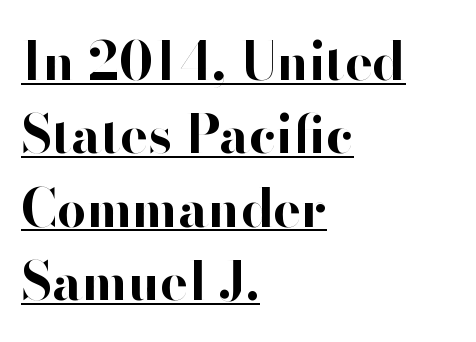
{"serif": "no", "italic": "no", "bold": "yes", "weight": "bold", "width": "normal", "stroke_contrast": "high", "x_height": "small", "monospaced": "no", "underline": "yes", "align": "left", "line_spacing": "normal", "line_spacing_ratio": 1.41, "letter_spacing": "normal", "letter_spacing_em": 0.0, "glyph_px": 52}
